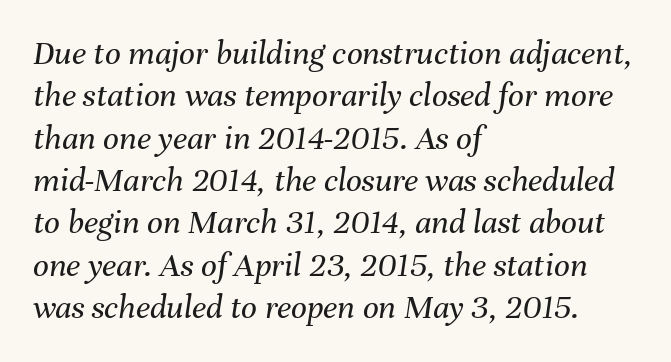
{"italic": "yes", "lean": "right", "slant_degrees": 8, "bold": "no", "weight": "regular", "width": "normal", "stroke_contrast": "medium", "x_height": "medium", "monospaced": "no", "underline": "no", "align": "left", "line_spacing_ratio": 1.21, "letter_spacing": "normal", "letter_spacing_em": 0.0, "glyph_px": 35}
